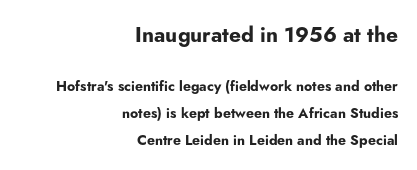
Q: Is the text bold? A: Yes.
Q: Is the text italic (slanted)? A: No, it is upright.
Q: Is the text underlined? A: No.
Q: How is the paragraph aligned? A: Right-aligned.
Q: Is the spacing between letters normal or unusually wide? A: Normal.
Q: Is the spacing between lines tight, normal or loose? A: Loose.
Q: Which block of text is set in a larger size, the first (top) or the second (bottom)? A: The first (top) one.
